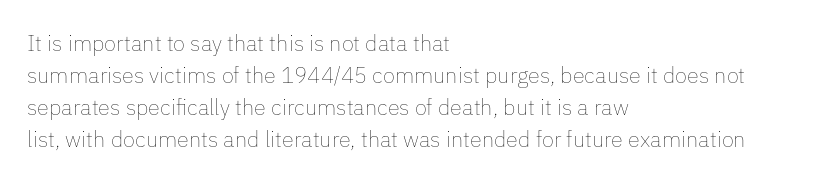
The image shows 22 px text type, upright; set left-aligned, normal line spacing (1.46x), normal letter spacing, not underlined.
